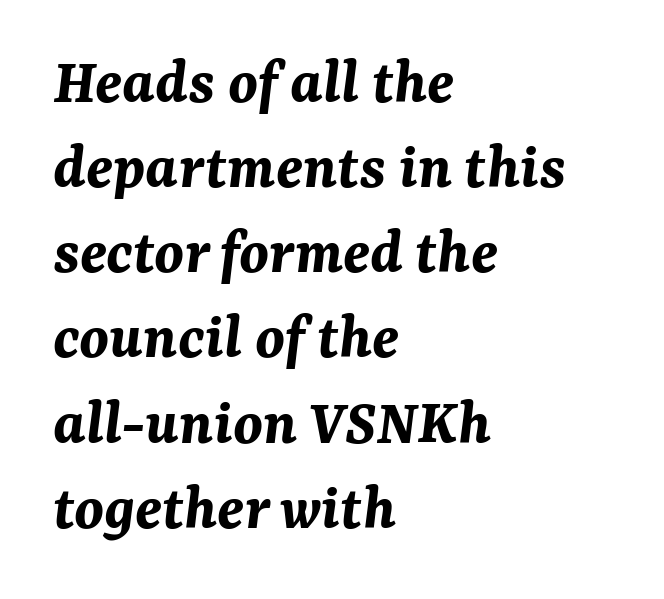
{"italic": "yes", "lean": "right", "slant_degrees": 7, "bold": "yes", "weight": "bold", "width": "normal", "stroke_contrast": "medium", "x_height": "medium", "monospaced": "no", "underline": "no", "align": "left", "line_spacing": "normal", "line_spacing_ratio": 1.29, "letter_spacing": "normal", "letter_spacing_em": 0.0, "glyph_px": 66}
